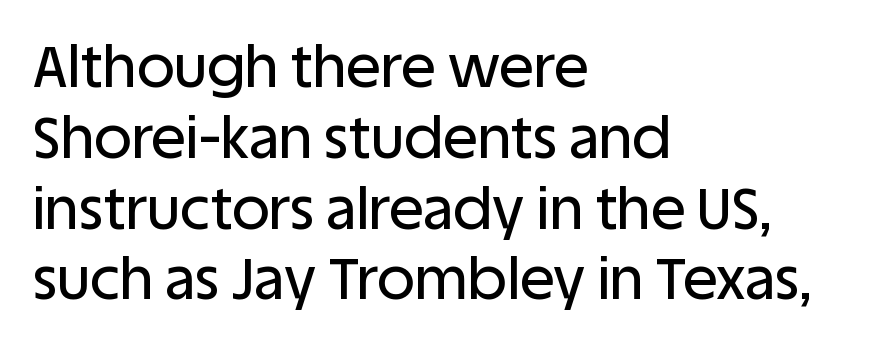
{"serif": "no", "italic": "no", "width": "normal", "stroke_contrast": "low", "x_height": "large", "monospaced": "no", "underline": "no", "align": "left", "line_spacing_ratio": 1.22, "letter_spacing": "normal", "letter_spacing_em": 0.0, "glyph_px": 58}
